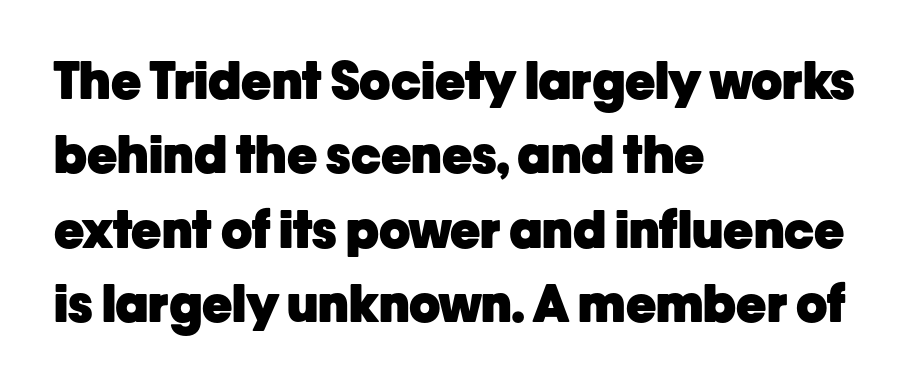
The image shows 51 px heavy sans-serif type, upright; set left-aligned, normal line spacing (1.46x), normal letter spacing, not underlined; low stroke contrast and a medium x-height.
